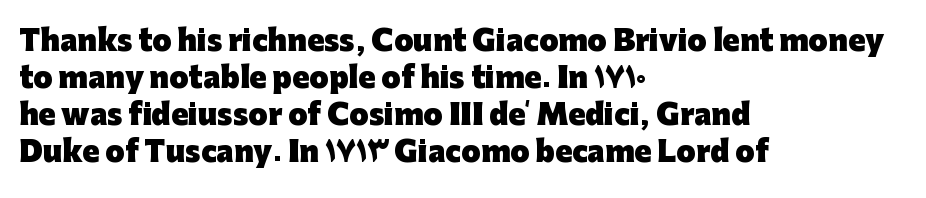
The image shows 28 px heavy sans-serif type, upright; set left-aligned, normal line spacing (1.32x), normal letter spacing, not underlined; low stroke contrast and a medium x-height.
